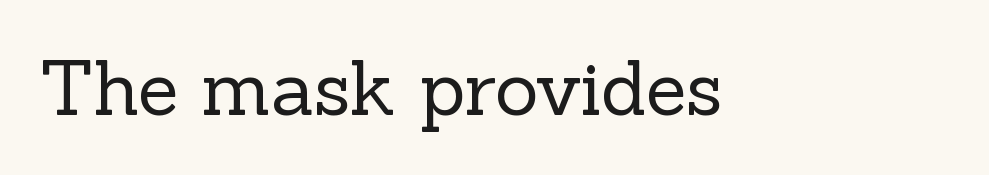
Q: Is the text bold? A: No.
Q: Is the text italic (slanted)? A: No, it is upright.
Q: Is the typeface a serif or a sans-serif typeface? A: Serif.
Q: Is the text underlined? A: No.
Q: Is the spacing between letters normal or unusually wide? A: Normal.
Q: Width (condensed, normal, or wide)? A: Normal.
Q: x-height? A: Medium.
Q: Monospaced? A: No.
